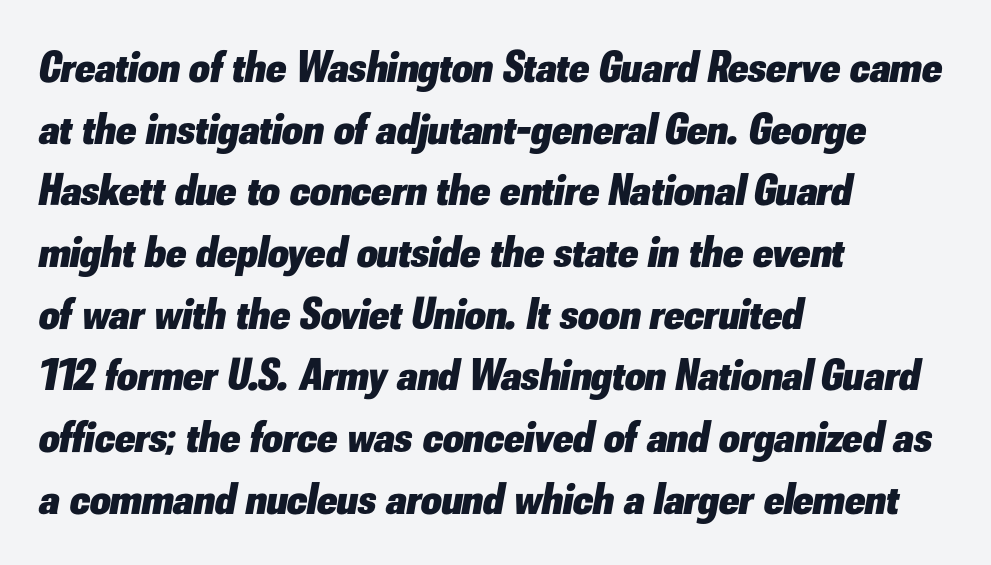
{"italic": "yes", "lean": "right", "slant_degrees": 10, "bold": "yes", "weight": "heavy", "width": "normal", "stroke_contrast": "low", "x_height": "small", "monospaced": "no", "underline": "no", "align": "left", "line_spacing": "normal", "line_spacing_ratio": 1.37, "letter_spacing": "normal", "letter_spacing_em": 0.0, "glyph_px": 45}
